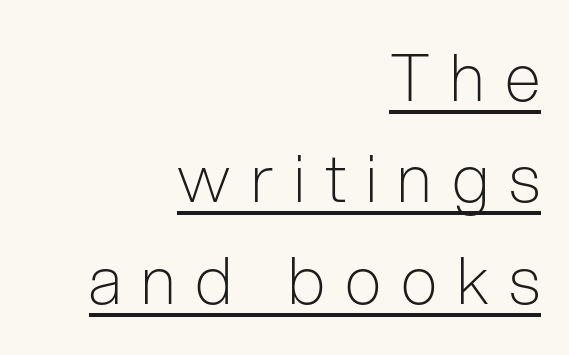
Every row of glyphs terminates at an identical x-position on the right. The axis of the letterforms is exactly vertical. Normally led — the rows are evenly, conventionally spaced. The letters advance in unequal steps, a hallmark of proportional type.
